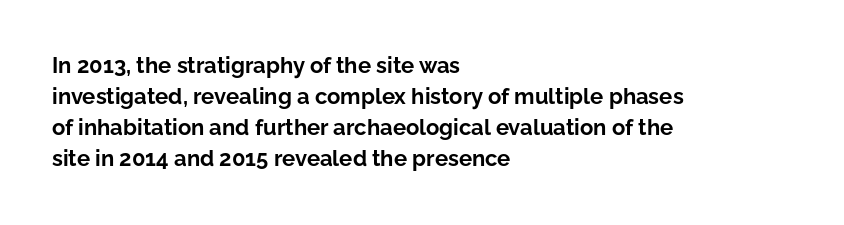
The image shows 22 px bold type, upright; set left-aligned, normal line spacing (1.41x), normal letter spacing, not underlined.
